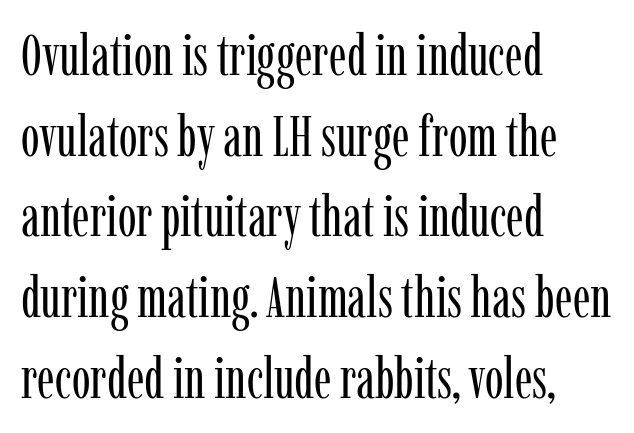
The image shows 56 px regular-weight, condensed serif type, upright; set left-aligned, normal line spacing (1.44x), normal letter spacing, not underlined; low stroke contrast and a medium x-height.
